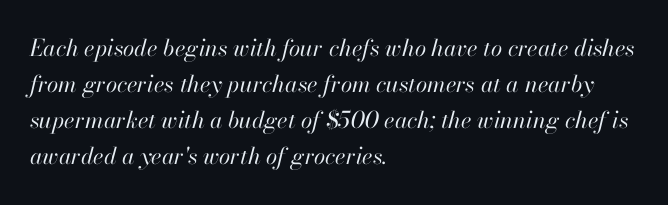
Left-aligned paragraph, ragged on the right. Evenly set lines give the paragraph a standard silhouette. The rendering applies a slant to the glyphs. How are the letters spaced? Ordinarily, with no added tracking. The typesetting does not lean heavy: it is not bold. Check the space under the baseline: it is left empty.
